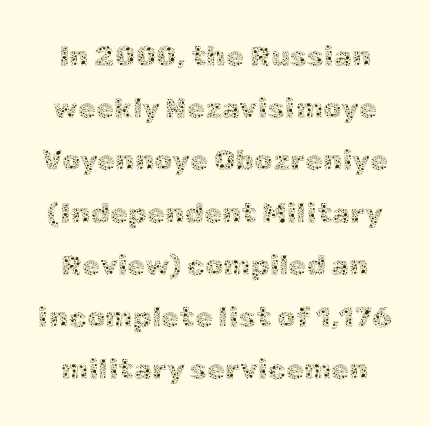
Here the glyphs are tracked normally, forming tight word shapes. Think of a printed novel: that variable character pitch is what you see here. The characters are drawn with everyday or finer stroke widths. The foot of each line stays bare and open. Notice how the stems are strictly vertical — no italics here.
